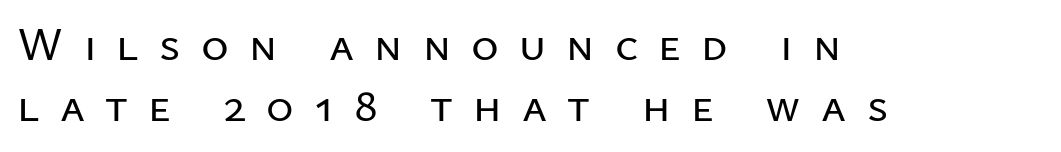
In CSS terms this would be text-align: left. The letters advance in unequal steps, a hallmark of proportional type. Characters remain perfectly vertical along every line. A normal amount of white space separates one row of letters from the next. A sans-serif font was chosen for this passage. Check under the words: just untouched page.
